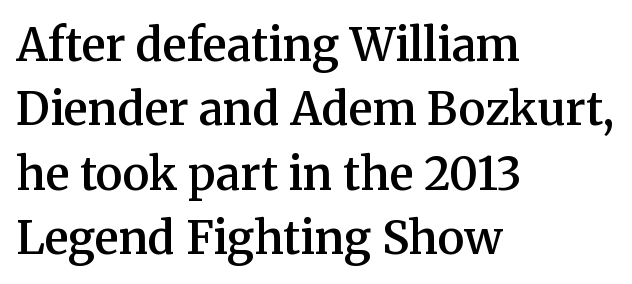
The image shows 45 px semibold serif type, upright; set left-aligned, normal line spacing (1.43x), normal letter spacing, not underlined; medium stroke contrast and a medium x-height.
